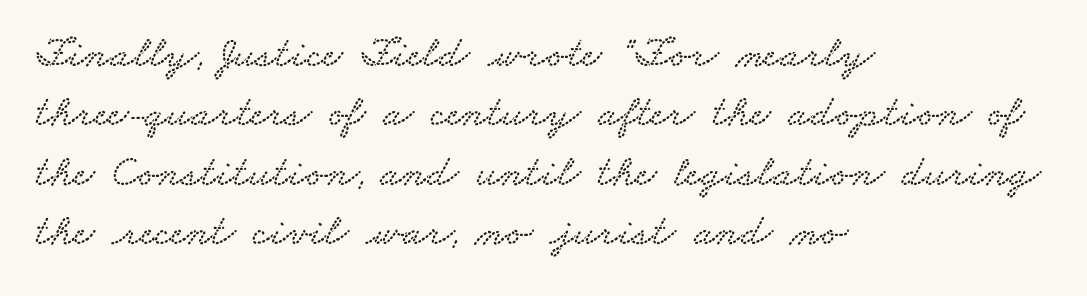
Q: Is the typeface a serif or a sans-serif typeface? A: Serif.
Q: Is the text underlined? A: No.
Q: How is the paragraph aligned? A: Left-aligned.
Q: Is the spacing between letters normal or unusually wide? A: Normal.
Q: Is the spacing between lines tight, normal or loose? A: Normal.
Q: Width (condensed, normal, or wide)? A: Wide.
Q: Stroke contrast? A: Low.
Q: x-height? A: Small.
Q: Monospaced? A: No.
